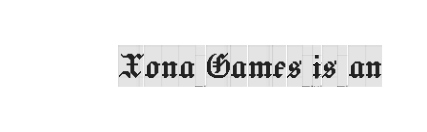
The image shows 41 px condensed serif type, upright; set normal letter spacing, not underlined; a large x-height.
